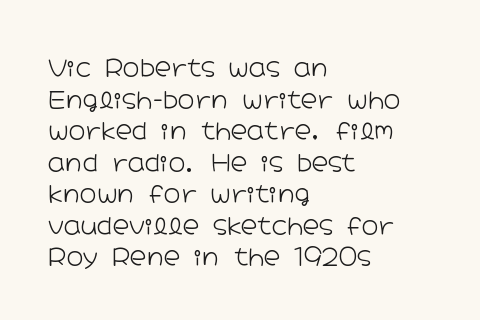
The strokes are not fattened; the text isn't bold. Beneath every word, the page is bare. Every row of glyphs begins at an identical x-position on the left. In terms of posture, this sample is upright.
